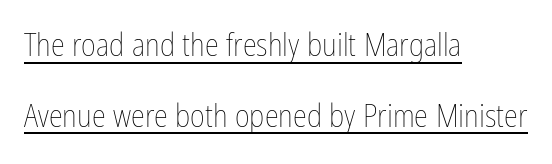
Stem width sits at or under what a default text font uses. The paragraph shown leans on its left margin. Every character sits straight up, as roman type does. Airy leading.
